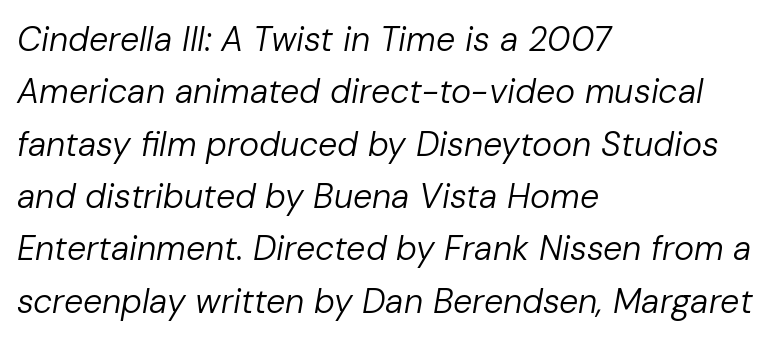
{"italic": "yes", "lean": "right", "slant_degrees": 10, "bold": "no", "weight": "regular", "width": "normal", "stroke_contrast": "low", "x_height": "medium", "monospaced": "no", "underline": "no", "align": "left", "line_spacing": "normal", "line_spacing_ratio": 1.54, "letter_spacing": "normal", "letter_spacing_em": 0.0, "glyph_px": 34}
